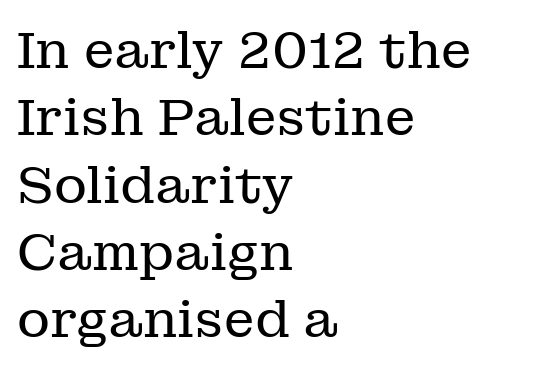
Look at the tracking — it's just the regular setting, nothing added. Character widths vary here, with narrow letters taking less room than wide ones. Notice how the stems are strictly vertical — no italics here. Decoration check: the copy has no underline. Ink coverage per letter is moderate at most.
